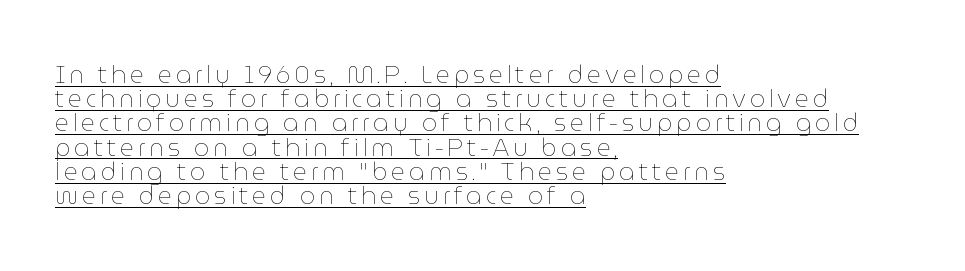
Each line of the rendering has a horizontal stroke beneath the glyphs. The strokes carry an ordinary text weight at most. The passage shown stacks its lines with hardly any gap. It's the straight-up-and-down kind of type.
